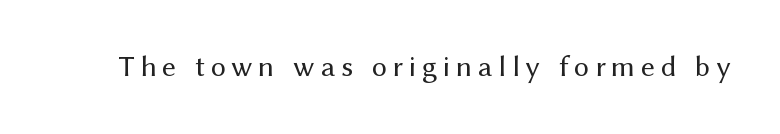
The image shows 30 px regular-weight sans-serif type, upright; set not underlined; medium stroke contrast and a medium x-height.
